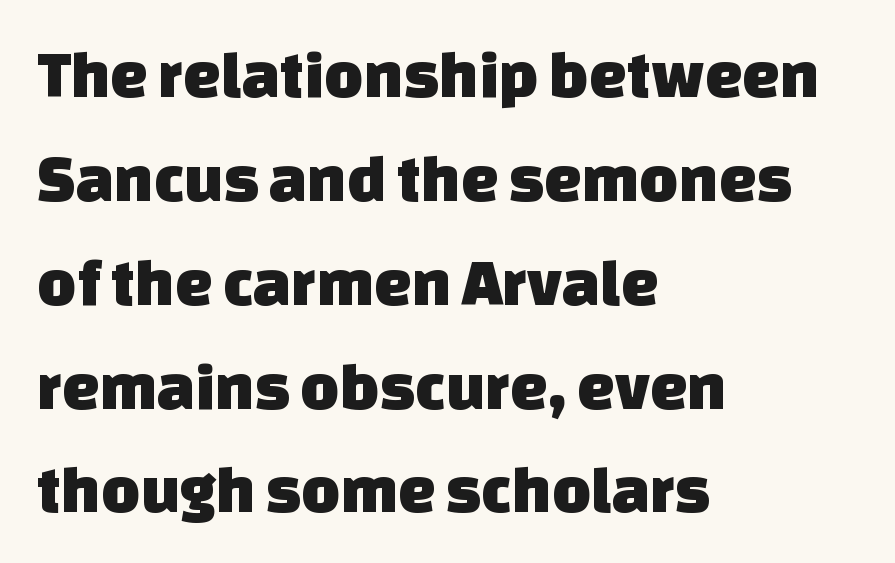
Q: Is the typeface a serif or a sans-serif typeface? A: Sans-serif.
Q: Is the text underlined? A: No.
Q: How is the paragraph aligned? A: Left-aligned.
Q: Is the spacing between letters normal or unusually wide? A: Normal.
Q: Is the spacing between lines tight, normal or loose? A: Normal.
Q: Width (condensed, normal, or wide)? A: Normal.
Q: Stroke contrast? A: Low.
Q: x-height? A: Large.
Q: Monospaced? A: No.
